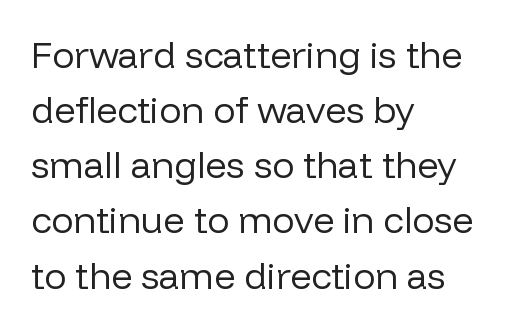
Counters stay open thanks to moderate or lighter strokes. Observe the absence of serifs on each vertical stroke in this sample. Rendered with straight, roman letterforms. The compositor pushed each line to the left boundary.
